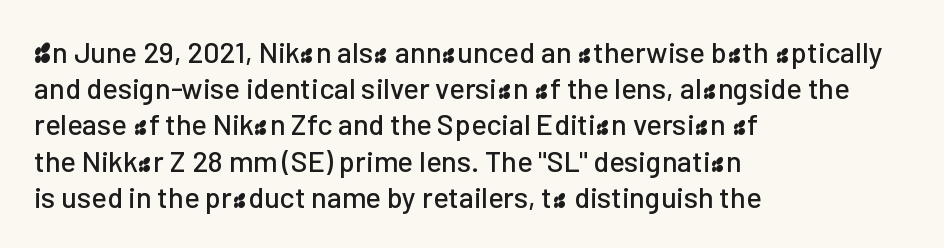
{"serif": "no", "italic": "no", "width": "normal", "stroke_contrast": "low", "x_height": "medium", "monospaced": "no", "underline": "no", "align": "left", "line_spacing": "normal", "line_spacing_ratio": 1.25, "letter_spacing": "normal", "letter_spacing_em": 0.0, "glyph_px": 29}
